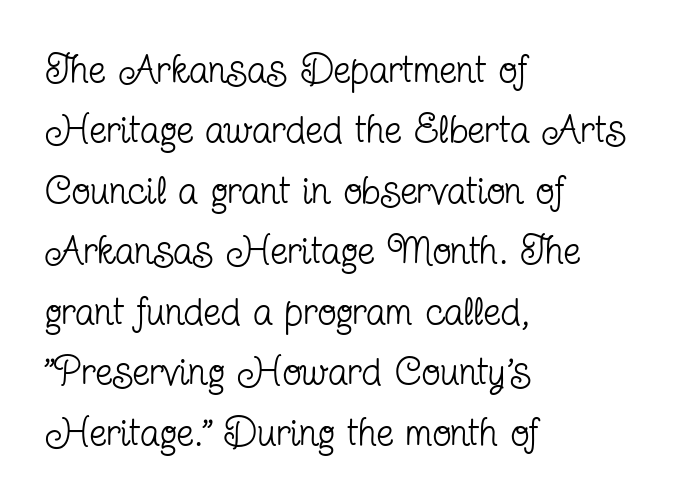
Q: Is the text bold? A: No.
Q: Is the text italic (slanted)? A: No, it is upright.
Q: Is the typeface a serif or a sans-serif typeface? A: Serif.
Q: Is the text underlined? A: No.
Q: How is the paragraph aligned? A: Left-aligned.
Q: Is the spacing between letters normal or unusually wide? A: Normal.
Q: Is the spacing between lines tight, normal or loose? A: Normal.
Q: Width (condensed, normal, or wide)? A: Condensed.
Q: Stroke contrast? A: Low.
Q: x-height? A: Medium.
Q: Monospaced? A: No.
